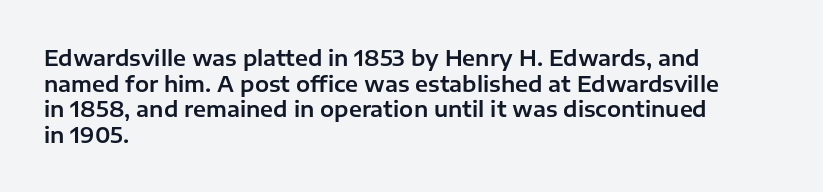
{"italic": "no", "underline": "no", "align": "left", "line_spacing_ratio": 1.22, "letter_spacing": "normal", "letter_spacing_em": 0.0, "glyph_px": 21}
